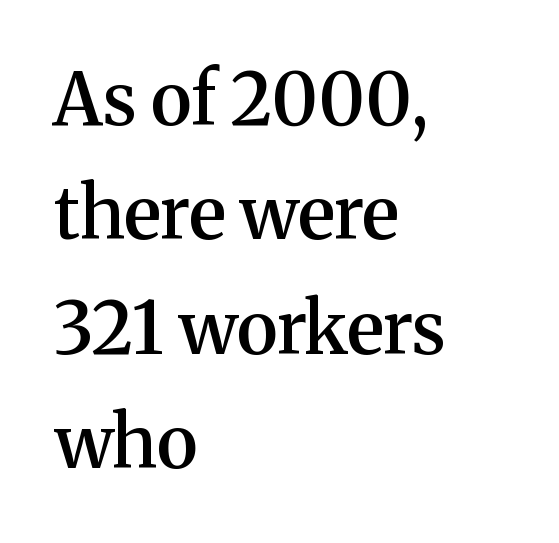
The image shows 72 px semibold serif type, upright; set left-aligned, normal line spacing (1.59x), normal letter spacing, not underlined; medium stroke contrast and a medium x-height.
